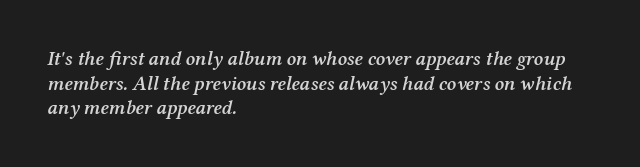
{"italic": "yes", "lean": "right", "slant_degrees": 12, "bold": "semi", "underline": "no", "align": "left", "line_spacing_ratio": 1.23, "letter_spacing": "normal", "letter_spacing_em": 0.0, "glyph_px": 20}
